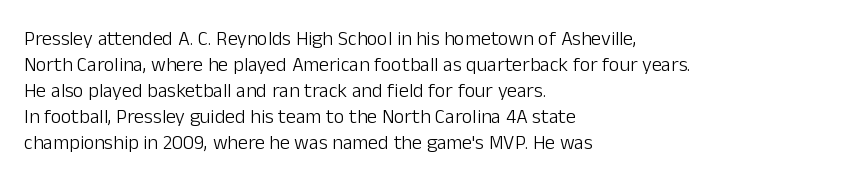
Q: Is the text bold? A: No.
Q: Is the text italic (slanted)? A: No, it is upright.
Q: Is the text underlined? A: No.
Q: How is the paragraph aligned? A: Left-aligned.
Q: Is the spacing between letters normal or unusually wide? A: Normal.
Q: Is the spacing between lines tight, normal or loose? A: Normal.
